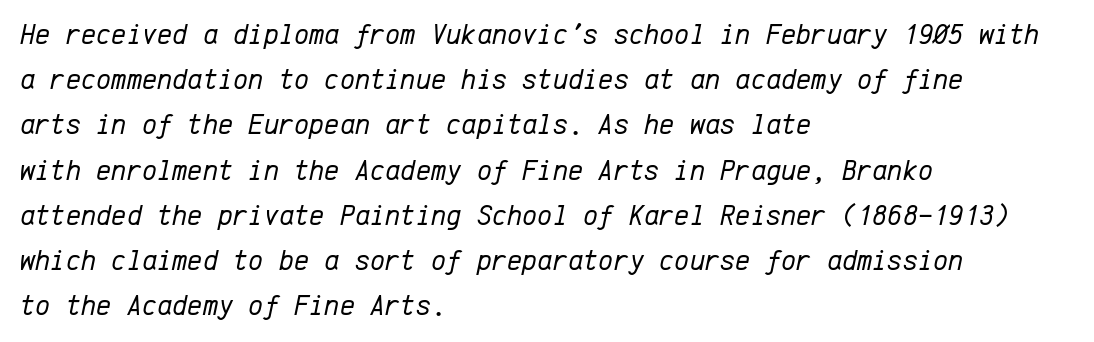
The image shows 29 px regular-weight type, italic (leaning right), monospaced; set left-aligned, normal line spacing (1.56x), normal letter spacing, not underlined; low stroke contrast and a medium x-height.
